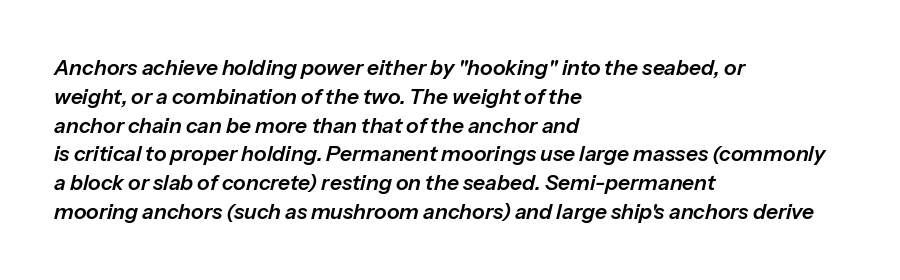
The image shows 21 px text type, italic (leaning right); set left-aligned, normal line spacing (1.37x), normal letter spacing, not underlined.
